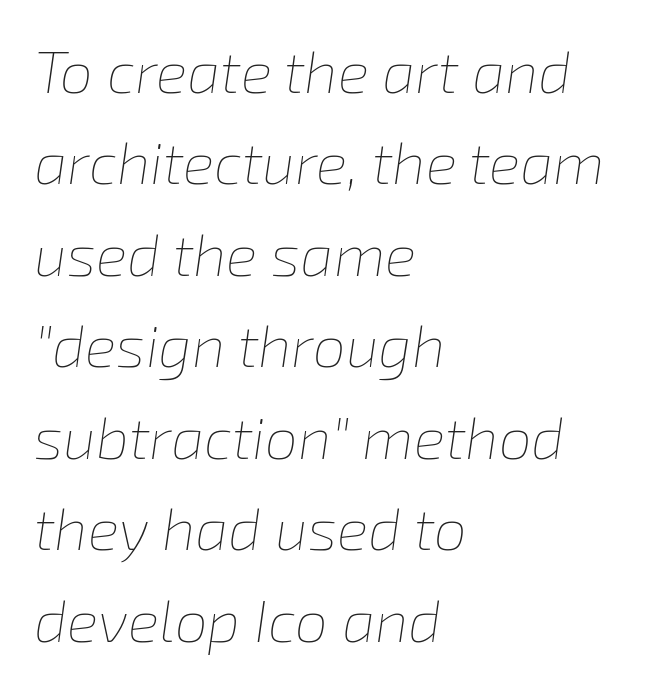
Q: Is the text bold? A: No.
Q: Is the text italic (slanted)? A: Yes, it leans right by about 8 degrees.
Q: Is the text underlined? A: No.
Q: How is the paragraph aligned? A: Left-aligned.
Q: Is the spacing between letters normal or unusually wide? A: Normal.
Q: Is the spacing between lines tight, normal or loose? A: Normal.
Q: Width (condensed, normal, or wide)? A: Normal.
Q: Stroke contrast? A: Low.
Q: x-height? A: Medium.
Q: Monospaced? A: No.
